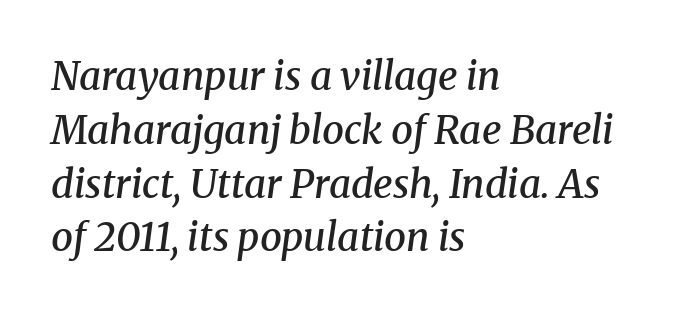
The image shows 39 px semibold serif type, italic (leaning right); set left-aligned, normal line spacing (1.38x), normal letter spacing, not underlined; medium stroke contrast and a medium x-height.
